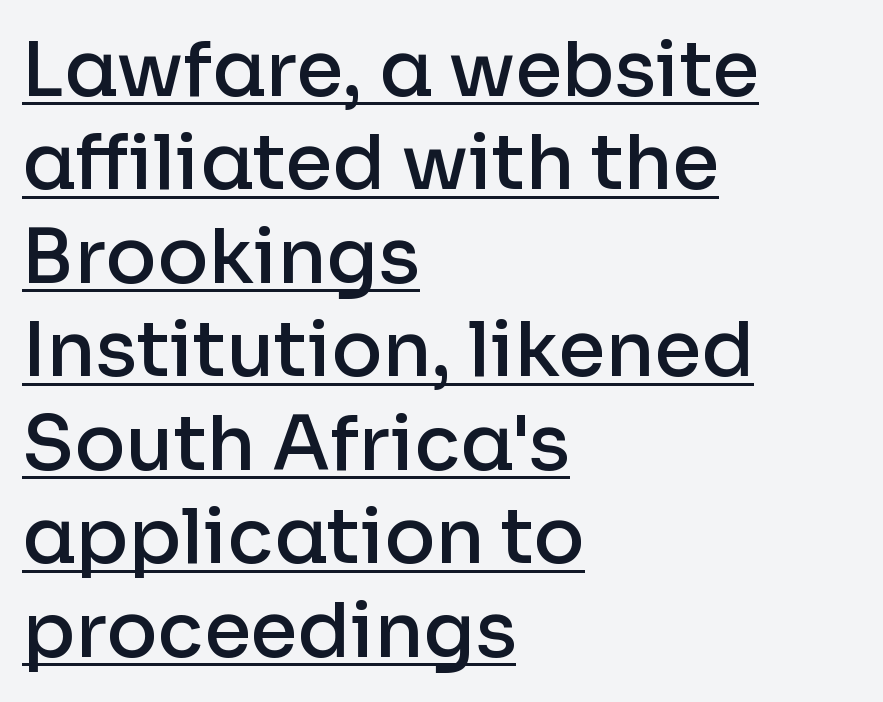
Q: Is the text bold? A: Semi-bold.
Q: Is the text italic (slanted)? A: No, it is upright.
Q: Is the typeface a serif or a sans-serif typeface? A: Sans-serif.
Q: Is the text underlined? A: Yes.
Q: How is the paragraph aligned? A: Left-aligned.
Q: Is the spacing between letters normal or unusually wide? A: Normal.
Q: Width (condensed, normal, or wide)? A: Normal.
Q: Stroke contrast? A: Low.
Q: x-height? A: Medium.
Q: Monospaced? A: No.
